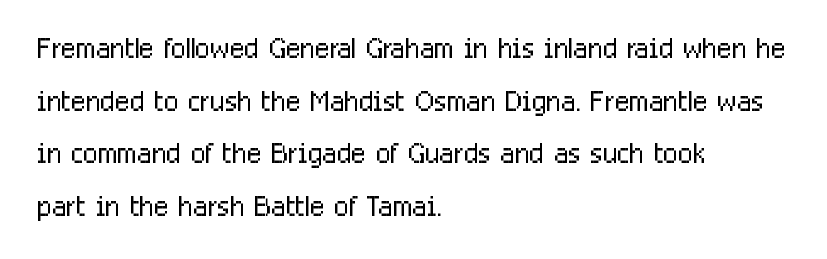
Q: Is the text bold? A: No.
Q: Is the text italic (slanted)? A: No, it is upright.
Q: Is the typeface a serif or a sans-serif typeface? A: Sans-serif.
Q: Is the text underlined? A: No.
Q: How is the paragraph aligned? A: Left-aligned.
Q: Is the spacing between letters normal or unusually wide? A: Normal.
Q: Is the spacing between lines tight, normal or loose? A: Normal.
Q: Width (condensed, normal, or wide)? A: Condensed.
Q: Stroke contrast? A: Low.
Q: x-height? A: Medium.
Q: Monospaced? A: No.
